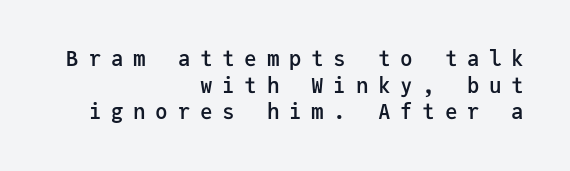
{"italic": "no", "bold": "semi", "underline": "no", "align": "right", "line_spacing": "normal", "line_spacing_ratio": 1.27, "letter_spacing": "wide", "letter_spacing_em": 0.46, "glyph_px": 21}
